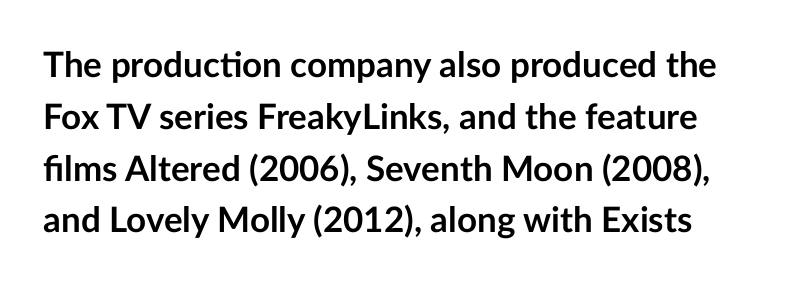
Baseline-to-baseline distance is the conventional proportion of letter height. Bare-footed words on every line. Each glyph is drawn with heavy, bold strokes. This is roman type, the default non-slanted kind. Is this a sans? Yes — the strokes have no serifs. Letter spacing: default.
